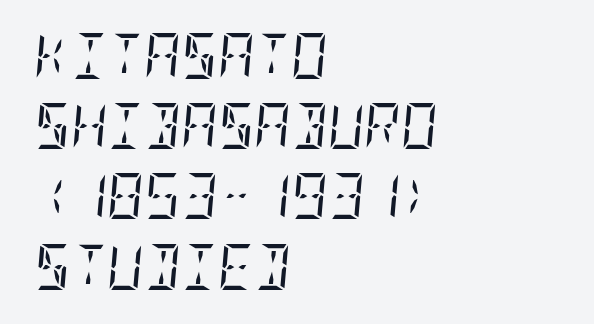
{"serif": "yes", "italic": "yes", "lean": "right", "slant_degrees": 5, "bold": "no", "weight": "regular", "width": "condensed", "stroke_contrast": "low", "x_height": "large", "underline": "no", "align": "left", "line_spacing": "normal", "line_spacing_ratio": 1.56, "letter_spacing": "normal", "letter_spacing_em": 0.0, "glyph_px": 45}
